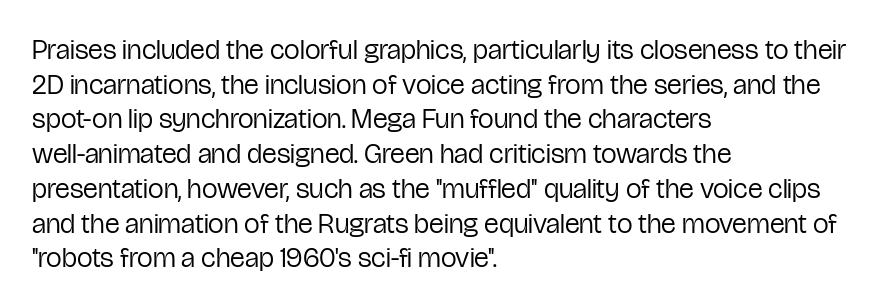
{"serif": "no", "italic": "no", "bold": "no", "weight": "regular", "width": "condensed", "stroke_contrast": "low", "x_height": "medium", "monospaced": "no", "underline": "no", "align": "left", "line_spacing_ratio": 1.24, "letter_spacing": "normal", "letter_spacing_em": 0.0, "glyph_px": 28}
